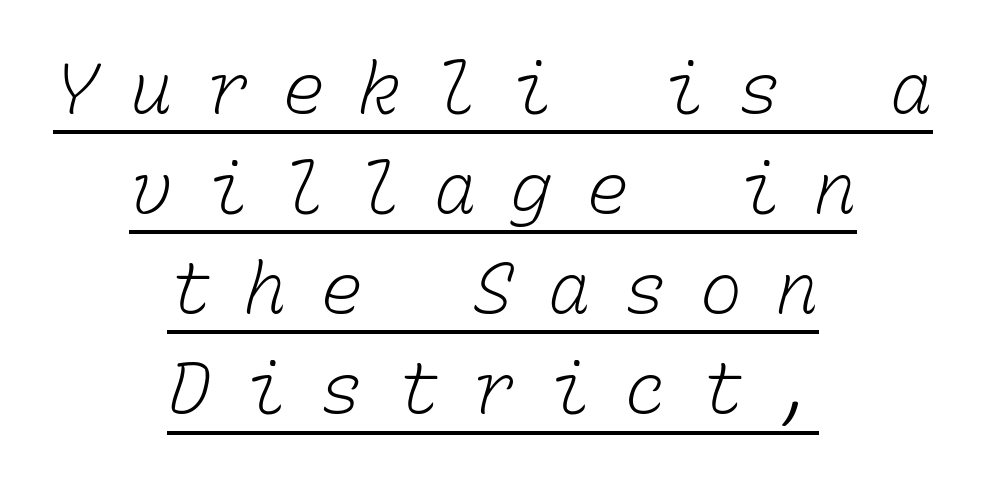
Underline: present. Compared with typical paragraphs, the rows here are spaced about the same. Is this a fixed-width face? Yes — each glyph sits in an identical cell. The weight tops out at a normal text grade. A centered setting, common on invitations and titles, is used for this passage.
